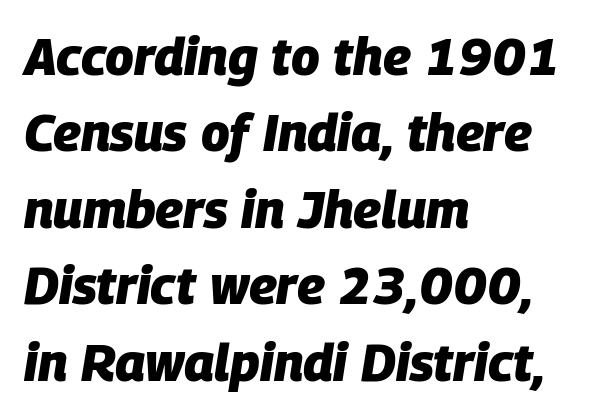
{"italic": "yes", "lean": "right", "slant_degrees": 9, "bold": "yes", "weight": "heavy", "width": "normal", "stroke_contrast": "low", "x_height": "large", "monospaced": "no", "underline": "no", "align": "left", "line_spacing": "normal", "line_spacing_ratio": 1.47, "letter_spacing": "normal", "letter_spacing_em": 0.0, "glyph_px": 52}
